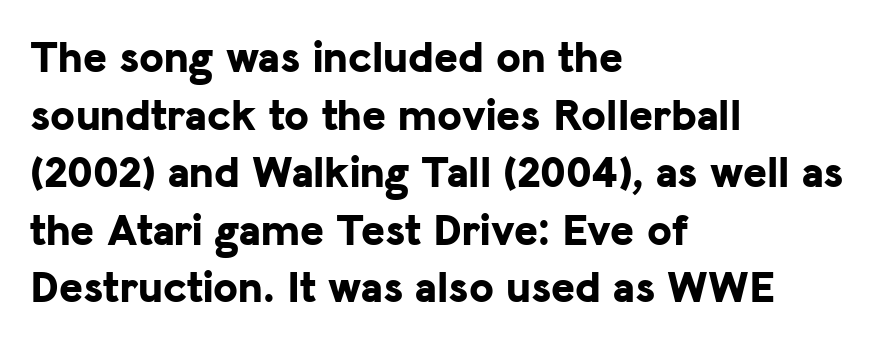
Line spacing here is normal. The glyphs are unaccompanied by any horizontal stroke below them. Is the letter spacing exaggerated? No — it looks like the ordinary default. The compositor pushed each line to the left boundary.
